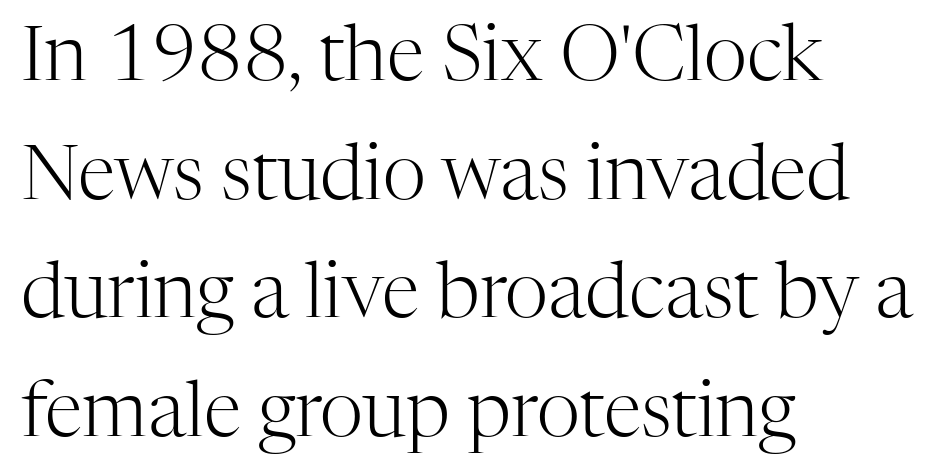
Q: Is the text bold? A: No.
Q: Is the text italic (slanted)? A: No, it is upright.
Q: Is the typeface a serif or a sans-serif typeface? A: Serif.
Q: Is the text underlined? A: No.
Q: How is the paragraph aligned? A: Left-aligned.
Q: Is the spacing between letters normal or unusually wide? A: Normal.
Q: Is the spacing between lines tight, normal or loose? A: Normal.
Q: Width (condensed, normal, or wide)? A: Normal.
Q: Stroke contrast? A: High.
Q: x-height? A: Medium.
Q: Monospaced? A: No.
